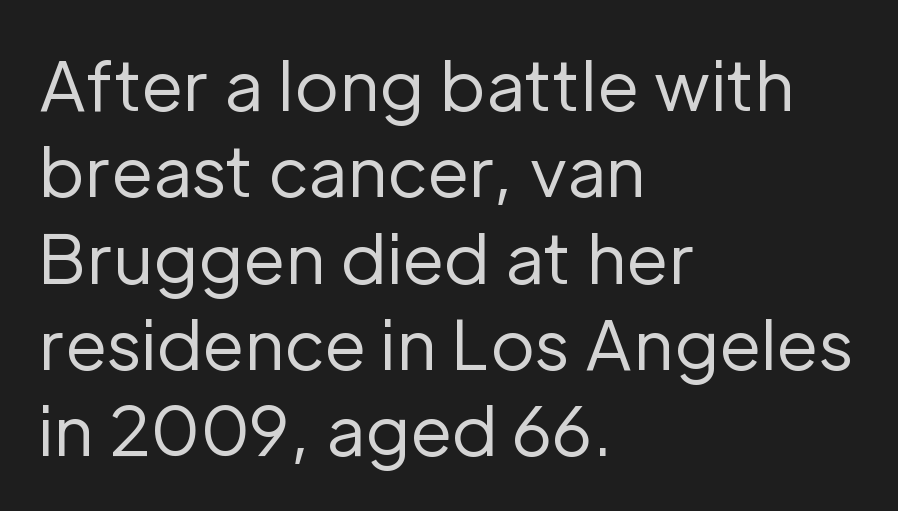
The image shows 68 px regular-weight sans-serif type, upright; set left-aligned, normal line spacing (1.27x), normal letter spacing, not underlined; low stroke contrast and a medium x-height.
